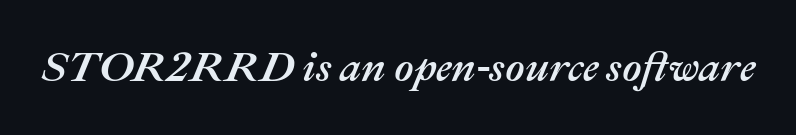
Q: Is the text italic (slanted)? A: Yes, it leans right by about 22 degrees.
Q: Is the text underlined? A: No.
Q: Is the spacing between letters normal or unusually wide? A: Normal.
Q: Width (condensed, normal, or wide)? A: Normal.
Q: Stroke contrast? A: Medium.
Q: x-height? A: Medium.
Q: Monospaced? A: No.
